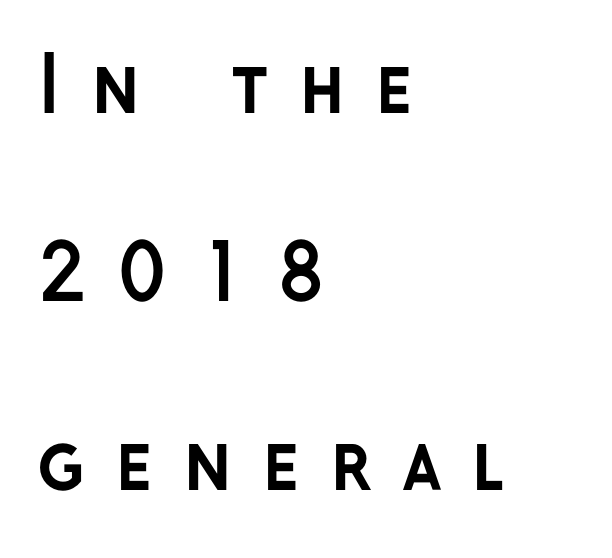
This sample has the flowing, uneven cadence of proportional lettering. Typeset ragged right — the left edge is the straight one. A great deal of white space separates one row of letters from the next. Posture: straight, roman, zero tilt.
